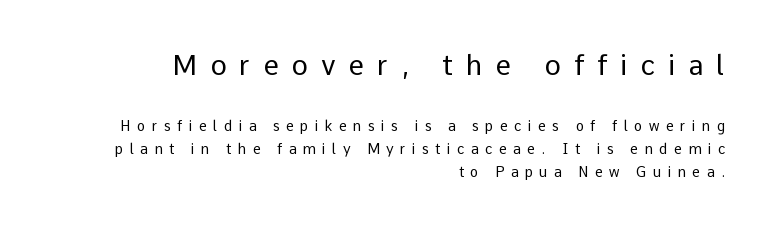
Letters rest on an invisible, unmarked baseline. The upper block of text is set noticeably larger than the block beneath it. Is this a fixed-width face? No — the glyphs have proportional, varying widths. Reading down the column, the eye jumps a familiar distance to each next line.
